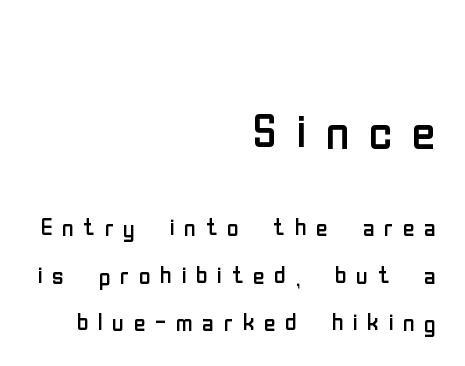
The image shows 65 px regular-weight, condensed sans-serif type, upright; set right-aligned, normal line spacing (1.48x), unusually wide letter spacing (+0.3 em), not underlined; the first (top) block is 2.03x larger; low stroke contrast and a medium x-height.
